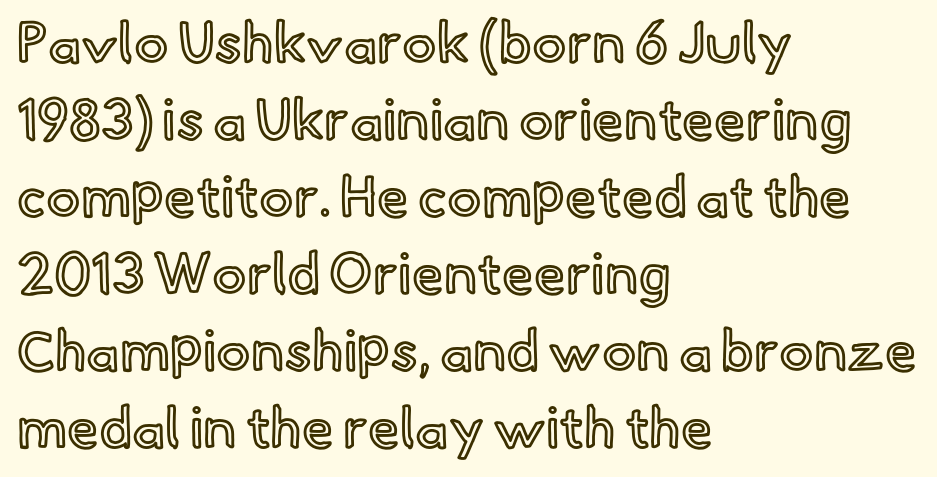
{"italic": "no", "width": "normal", "x_height": "small", "monospaced": "no", "underline": "no", "align": "left", "line_spacing": "normal", "line_spacing_ratio": 1.35, "letter_spacing": "normal", "letter_spacing_em": 0.0, "glyph_px": 57}
